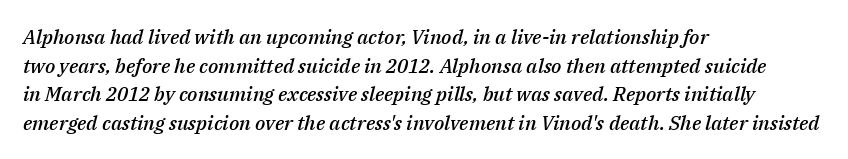
Q: Is the text bold? A: Semi-bold.
Q: Is the text italic (slanted)? A: Yes, it leans right by about 14 degrees.
Q: Is the text underlined? A: No.
Q: How is the paragraph aligned? A: Left-aligned.
Q: Is the spacing between letters normal or unusually wide? A: Normal.
Q: Is the spacing between lines tight, normal or loose? A: Normal.
